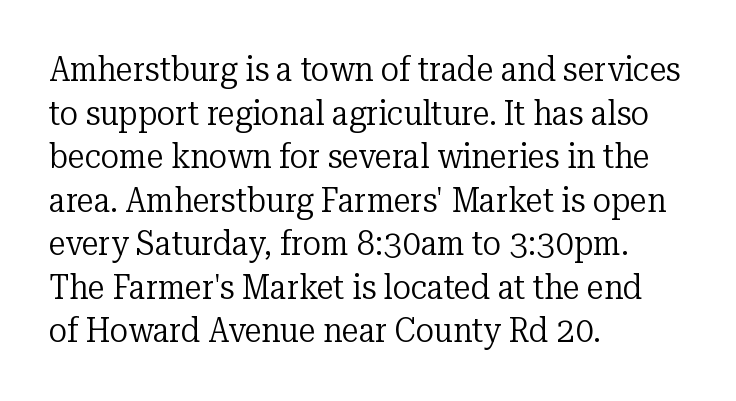
{"serif": "yes", "italic": "no", "bold": "no", "weight": "regular", "width": "normal", "stroke_contrast": "low", "x_height": "medium", "monospaced": "no", "underline": "no", "align": "left", "line_spacing": "normal", "line_spacing_ratio": 1.28, "letter_spacing": "normal", "letter_spacing_em": 0.0, "glyph_px": 34}
